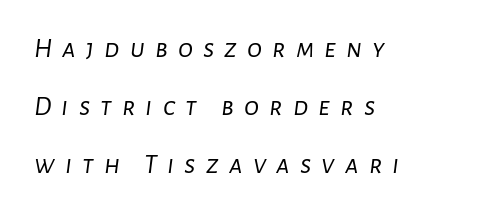
Q: Is the text bold? A: No.
Q: Is the text italic (slanted)? A: Yes, it leans right by about 7 degrees.
Q: Is the text underlined? A: No.
Q: How is the paragraph aligned? A: Left-aligned.
Q: Is the spacing between letters normal or unusually wide? A: Unusually wide.
Q: Is the spacing between lines tight, normal or loose? A: Loose.
Q: Width (condensed, normal, or wide)? A: Normal.
Q: Stroke contrast? A: Low.
Q: x-height? A: Medium.
Q: Monospaced? A: No.
